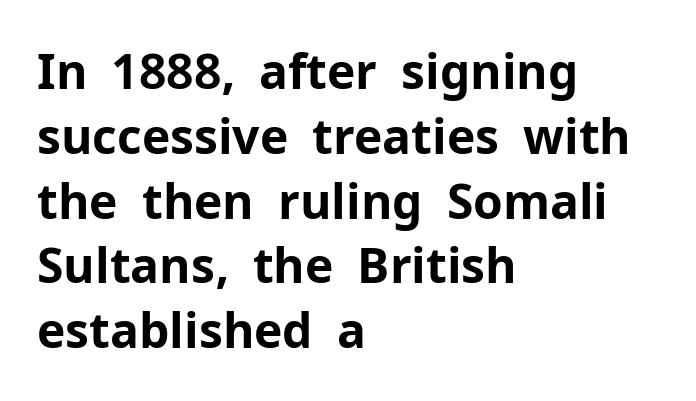
The image shows 48 px bold sans-serif type, upright; set left-aligned, normal line spacing (1.35x), normal letter spacing, not underlined; low stroke contrast and a medium x-height.
